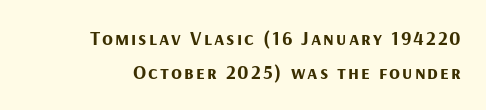
{"italic": "no", "bold": "yes", "underline": "no", "line_spacing": "normal", "line_spacing_ratio": 1.7, "glyph_px": 20}
